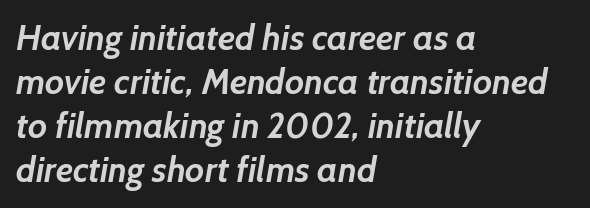
Q: Is the text bold? A: Yes.
Q: Is the typeface a serif or a sans-serif typeface? A: Sans-serif.
Q: Is the text underlined? A: No.
Q: How is the paragraph aligned? A: Left-aligned.
Q: Is the spacing between letters normal or unusually wide? A: Normal.
Q: Is the spacing between lines tight, normal or loose? A: Normal.
Q: Width (condensed, normal, or wide)? A: Normal.
Q: Stroke contrast? A: Low.
Q: x-height? A: Medium.
Q: Monospaced? A: No.
